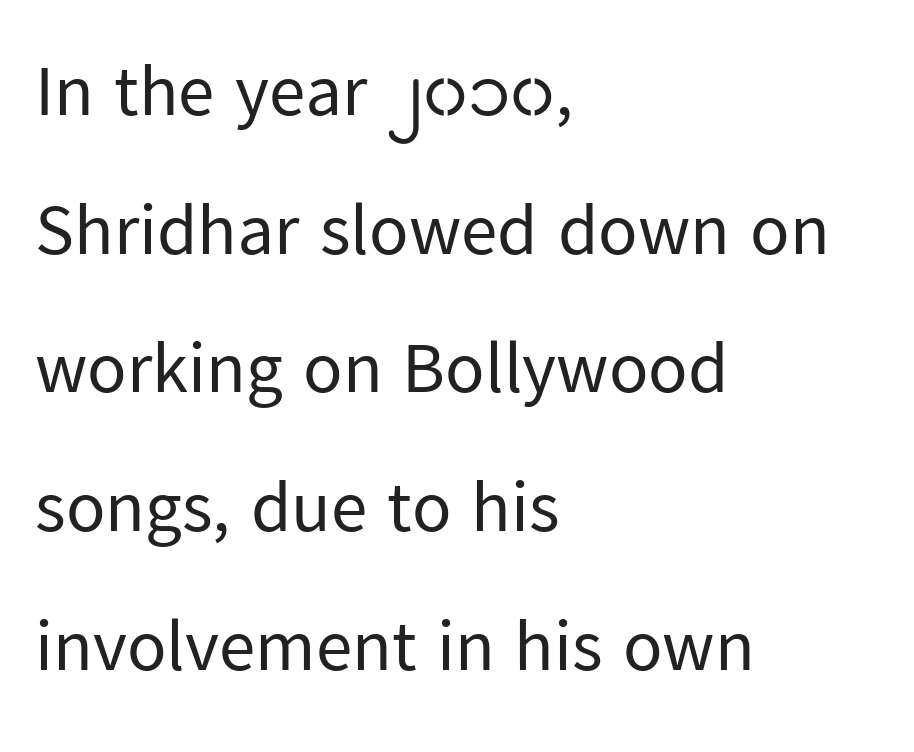
The image shows 73 px regular-weight sans-serif type, upright; set left-aligned, loose line spacing (1.9x), normal letter spacing, not underlined; low stroke contrast and a medium x-height.
